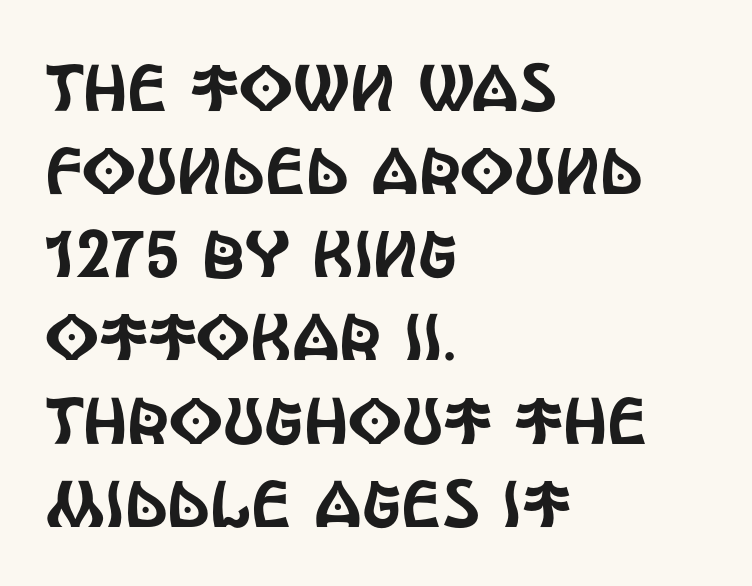
The tracking reads as untouched default to a designer's eye. Check where the strokes stop: nothing finishes them off — pure sans. The compositor pushed each line to the left boundary. Just letters on the line, the space beneath them empty. Rendered with straight, roman letterforms. Character widths vary here, with narrow letters taking less room than wide ones.
